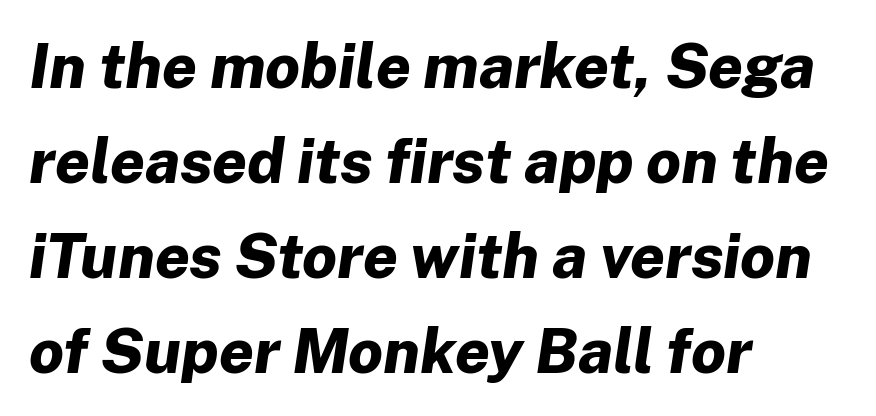
Q: Is the text bold? A: Yes.
Q: Is the text italic (slanted)? A: Yes, it leans right by about 8 degrees.
Q: Is the text underlined? A: No.
Q: How is the paragraph aligned? A: Left-aligned.
Q: Is the spacing between letters normal or unusually wide? A: Normal.
Q: Is the spacing between lines tight, normal or loose? A: Normal.
Q: Width (condensed, normal, or wide)? A: Normal.
Q: Stroke contrast? A: Low.
Q: x-height? A: Medium.
Q: Monospaced? A: No.
